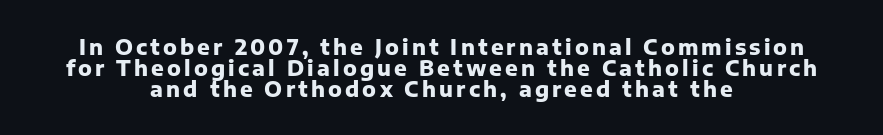
{"italic": "no", "bold": "yes", "underline": "no", "align": "center", "line_spacing": "tight", "line_spacing_ratio": 1.0, "glyph_px": 21}
